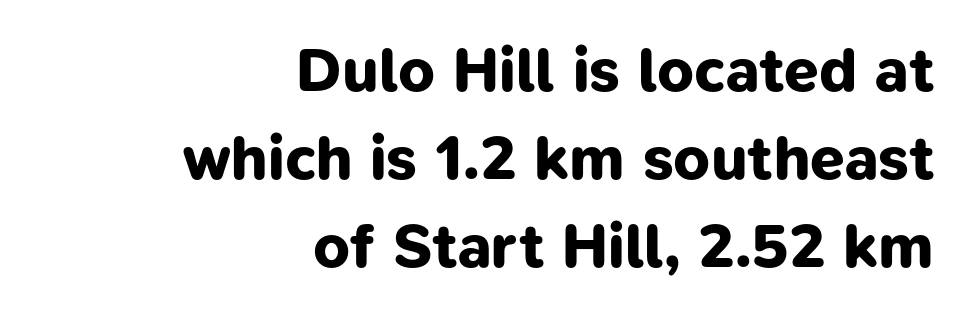
No word sits above an underline. Compared with an ordinary text face, these strokes are far heavier — a full bold. Serif or sans? Sans — the stroke terminals are bare. Varying glyph widths throughout — classic text-font behaviour. One glance says typical: line gaps are just what's usual.
